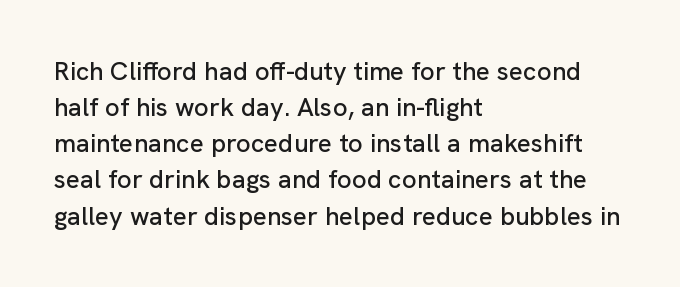
{"italic": "no", "underline": "no", "align": "left", "line_spacing": "normal", "line_spacing_ratio": 1.39, "letter_spacing": "normal", "letter_spacing_em": 0.0, "glyph_px": 26}
